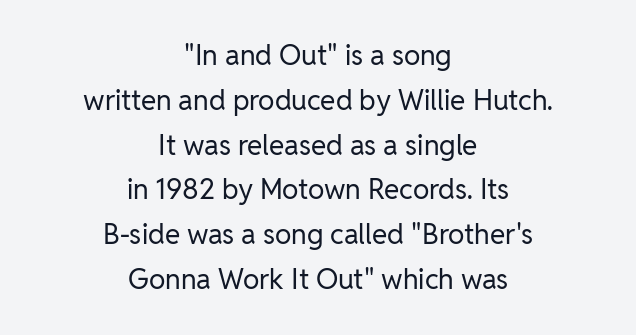
The image shows 28 px regular-weight sans-serif type, upright; set centered, normal line spacing (1.6x), normal letter spacing, not underlined; low stroke contrast and a medium x-height.
